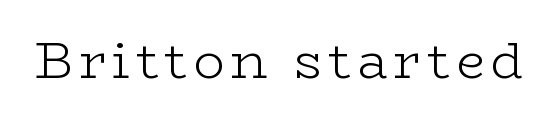
Rule under the text: the space is simply empty. No italicization has been applied; the sample stays upright. The rendering uses natural spacing where letterforms have individual widths. Compared with a typical body face, this is equally light or lighter still.
